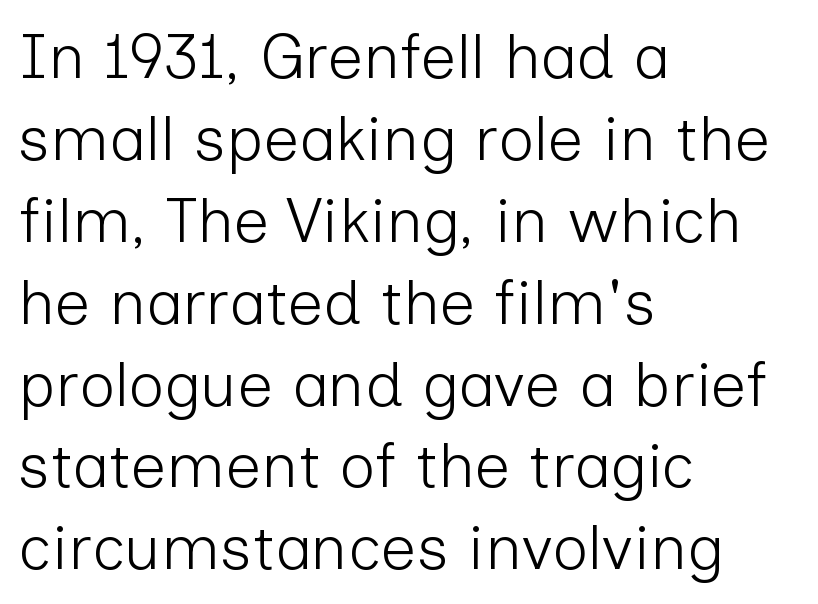
Inter-character spacing is left at the font's built-in metrics. Think of a printed novel: that variable character pitch is what you see here. Vertically, the passage feels balanced, rows spaced as you'd expect. The strokes are not fattened; the text isn't bold. Short and long lines alike share a common starting point at left.
